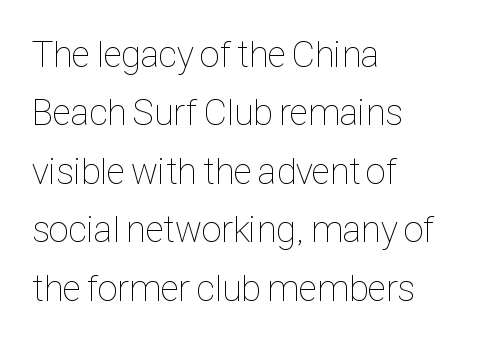
Q: Is the text bold? A: No.
Q: Is the text italic (slanted)? A: No, it is upright.
Q: Is the text underlined? A: No.
Q: How is the paragraph aligned? A: Left-aligned.
Q: Is the spacing between letters normal or unusually wide? A: Normal.
Q: Is the spacing between lines tight, normal or loose? A: Normal.
Q: Width (condensed, normal, or wide)? A: Condensed.
Q: Stroke contrast? A: Low.
Q: x-height? A: Medium.
Q: Monospaced? A: No.
